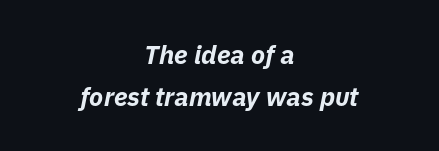
The image shows 26 px bold type, italic (leaning right); set centered, normal line spacing (1.61x), normal letter spacing, not underlined.
